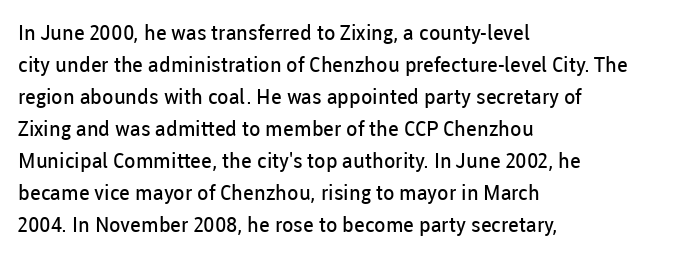
Vertical strokes here are truly vertical. The paragraph has a hard left edge and a soft right edge. The rendering uses a moderate line-height, typical for paragraphs. The cut favours lightness, reaching ordinary text weight at its darkest.
